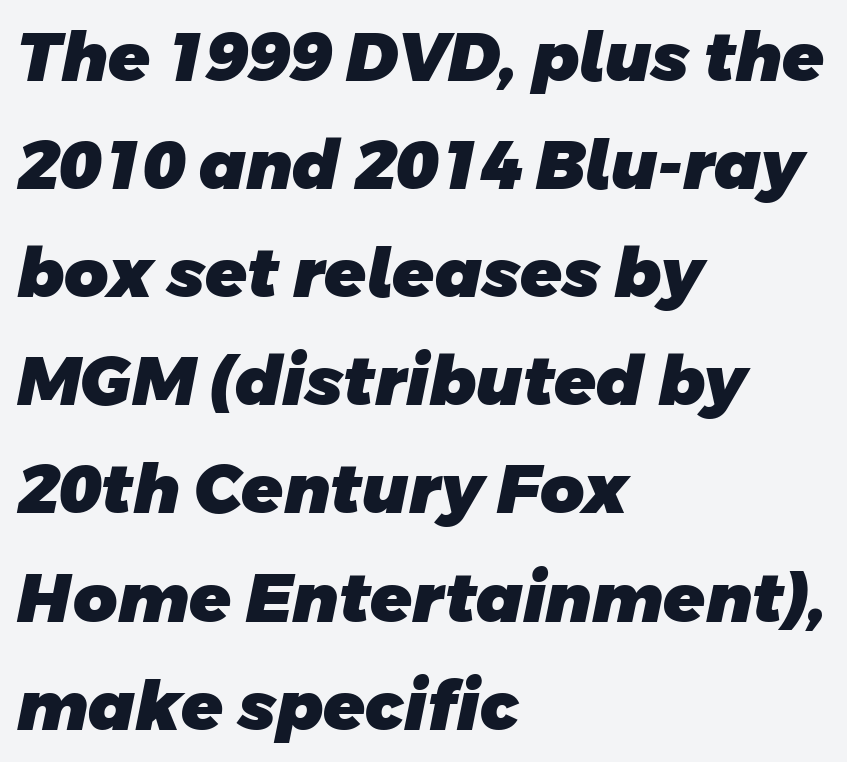
Strokes here are thick enough to call this a true bold. One-word summary of the alignment: left. Vertical spacing — default. This rendering leaves character spacing at its baseline value.
